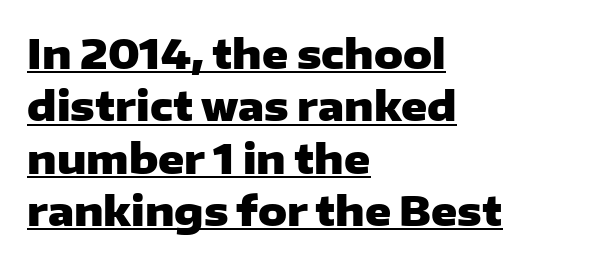
Q: Is the text bold? A: Yes.
Q: Is the text italic (slanted)? A: No, it is upright.
Q: Is the typeface a serif or a sans-serif typeface? A: Sans-serif.
Q: Is the text underlined? A: Yes.
Q: How is the paragraph aligned? A: Left-aligned.
Q: Is the spacing between letters normal or unusually wide? A: Normal.
Q: Is the spacing between lines tight, normal or loose? A: Normal.
Q: Width (condensed, normal, or wide)? A: Wide.
Q: Stroke contrast? A: Low.
Q: x-height? A: Medium.
Q: Monospaced? A: No.
